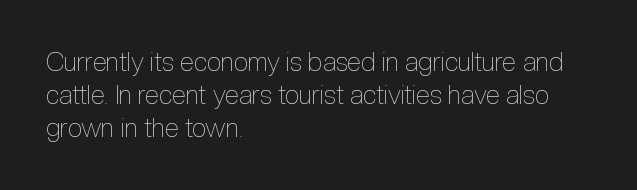
Q: Is the text bold? A: No.
Q: Is the text italic (slanted)? A: No, it is upright.
Q: Is the text underlined? A: No.
Q: How is the paragraph aligned? A: Left-aligned.
Q: Is the spacing between letters normal or unusually wide? A: Normal.
Q: Is the spacing between lines tight, normal or loose? A: Normal.
